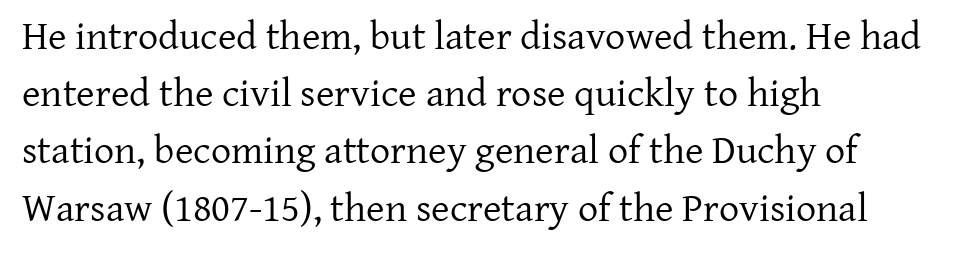
The compositor pushed each line to the left boundary. One glance says typical: line gaps are just what's usual. The weight would be labelled regular, book, light, or lighter still. These lines were composed using upright roman letters.
